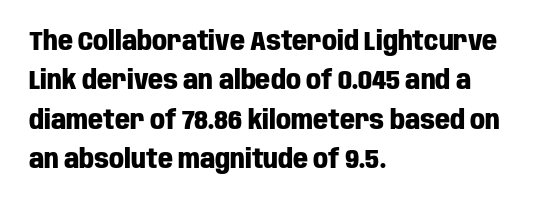
{"italic": "no", "bold": "yes", "underline": "no", "align": "left", "line_spacing": "normal", "line_spacing_ratio": 1.51, "letter_spacing": "normal", "letter_spacing_em": 0.0, "glyph_px": 26}
